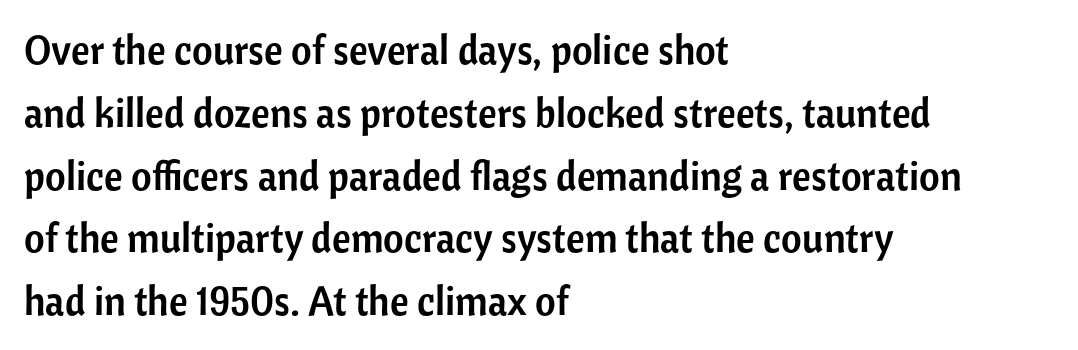
Varying glyph widths throughout — classic text-font behaviour. Compared with a centered layout, this one pins lines to the left instead. The horizontal fit of the characters is conventional and even. In terms of posture, this sample is upright. Quick note: interline space is typical.
